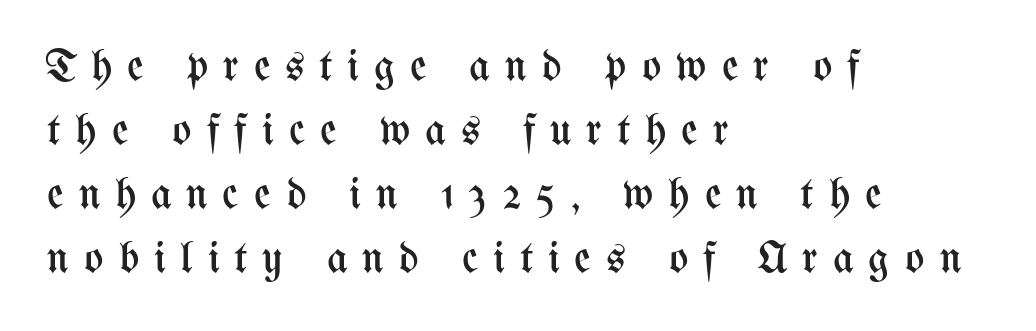
{"italic": "no", "bold": "no", "weight": "regular", "width": "condensed", "stroke_contrast": "medium", "x_height": "medium", "monospaced": "no", "underline": "no", "align": "left", "line_spacing": "normal", "line_spacing_ratio": 1.42, "letter_spacing": "wide", "letter_spacing_em": 0.33, "glyph_px": 45}
